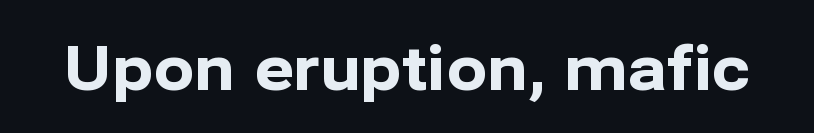
Q: Is the text bold? A: Yes.
Q: Is the text italic (slanted)? A: No, it is upright.
Q: Is the typeface a serif or a sans-serif typeface? A: Sans-serif.
Q: Is the text underlined? A: No.
Q: Is the spacing between letters normal or unusually wide? A: Normal.
Q: Width (condensed, normal, or wide)? A: Normal.
Q: Stroke contrast? A: Low.
Q: x-height? A: Medium.
Q: Monospaced? A: No.
